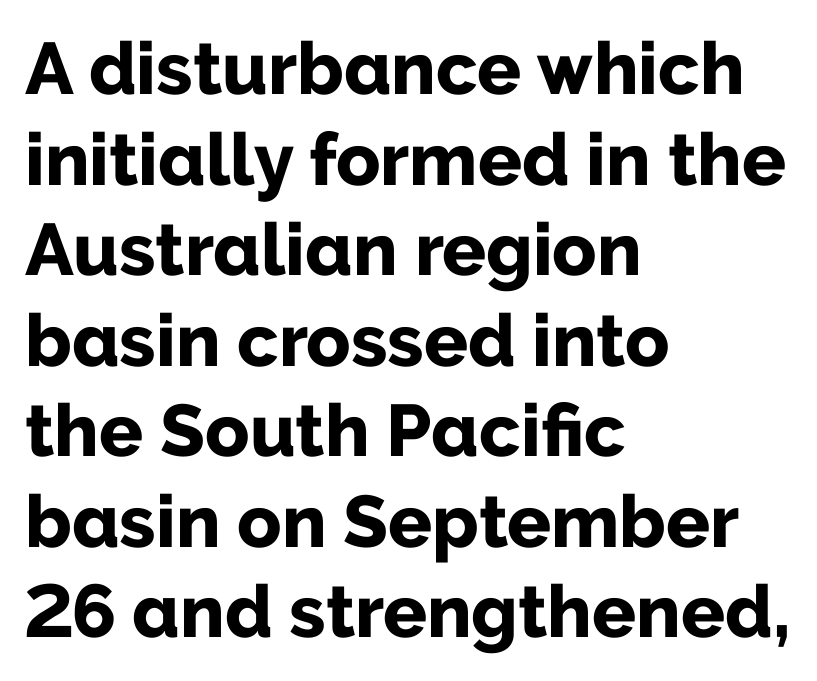
Q: Is the text bold? A: Yes.
Q: Is the text italic (slanted)? A: No, it is upright.
Q: Is the typeface a serif or a sans-serif typeface? A: Sans-serif.
Q: Is the text underlined? A: No.
Q: How is the paragraph aligned? A: Left-aligned.
Q: Is the spacing between letters normal or unusually wide? A: Normal.
Q: Width (condensed, normal, or wide)? A: Normal.
Q: Stroke contrast? A: Low.
Q: x-height? A: Medium.
Q: Monospaced? A: No.
